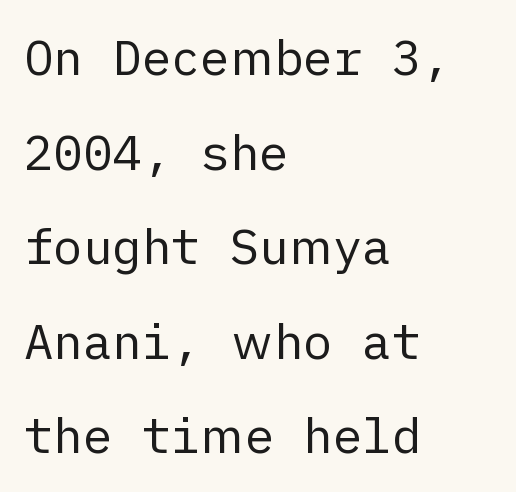
{"serif": "no", "italic": "no", "bold": "no", "weight": "regular", "width": "normal", "stroke_contrast": "low", "x_height": "medium", "underline": "no", "align": "left", "line_spacing": "loose", "line_spacing_ratio": 1.93, "letter_spacing": "normal", "letter_spacing_em": 0.0, "glyph_px": 49}
